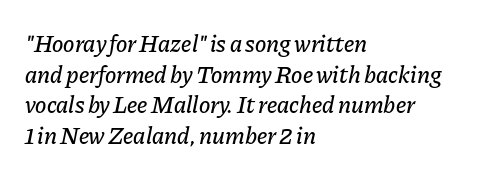
{"italic": "yes", "lean": "right", "slant_degrees": 11, "underline": "no", "align": "left", "line_spacing": "normal", "line_spacing_ratio": 1.28, "letter_spacing": "normal", "letter_spacing_em": 0.0, "glyph_px": 24}
